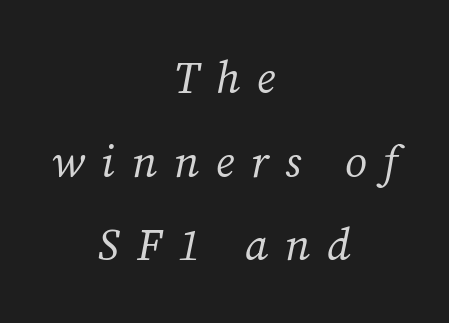
Proportional: the letters do not fall into vertical columns. The string is rendered with underlining switched off. Notice how the stems are inclined rather than vertical — that's the hallmark of italics. Letter spacing: wide. What kind of face is this? One with serifs. Layout note: lines centered.
